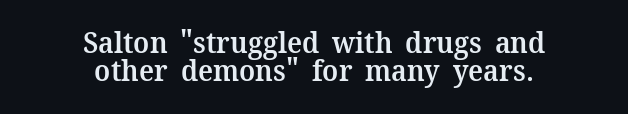
{"serif": "yes", "italic": "no", "bold": "semi", "weight": "semibold", "width": "normal", "stroke_contrast": "medium", "x_height": "medium", "monospaced": "no", "underline": "no", "align": "center", "line_spacing": "tight", "line_spacing_ratio": 0.95, "letter_spacing": "normal", "letter_spacing_em": 0.0, "glyph_px": 29}
